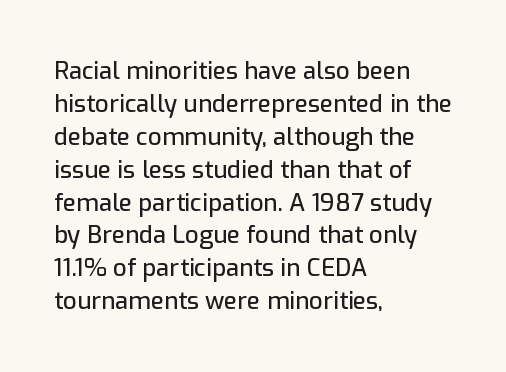
The type sits square on the baseline with zero lean. Students, observe: this is what conventionally led text looks like. Notice how the passage keeps a crisp vertical edge on the left only. Lines of text with bare space underneath.
